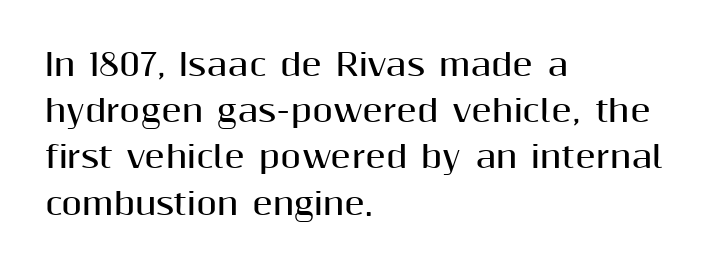
The font's upright variant was chosen for this text. Proportional: the letters do not fall into vertical columns. Students, this is bold: see how much ink each stroke carries. Each row of text sits above clean, open space. The type family on display is of the sans-serif kind. Evenly set lines give the paragraph a standard silhouette.
